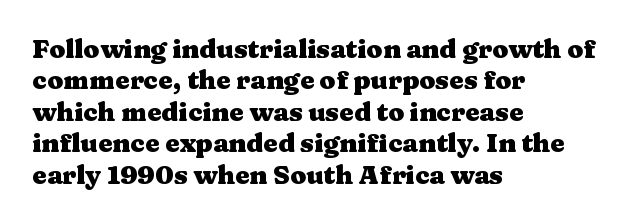
The image shows 26 px bold type, upright; set left-aligned, line spacing 1.21x, normal letter spacing, not underlined.
